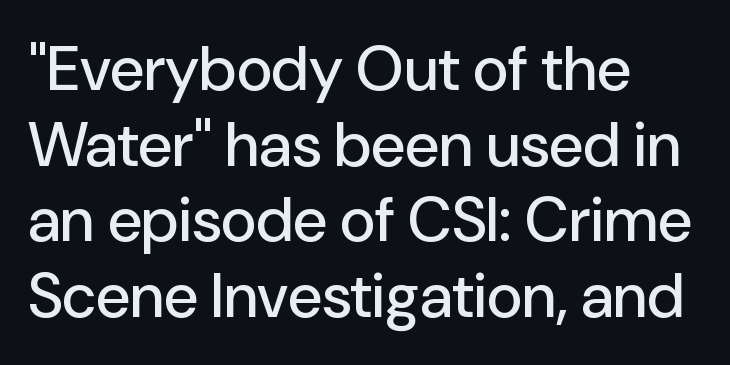
Q: Is the text italic (slanted)? A: No, it is upright.
Q: Is the typeface a serif or a sans-serif typeface? A: Sans-serif.
Q: Is the text underlined? A: No.
Q: How is the paragraph aligned? A: Left-aligned.
Q: Is the spacing between letters normal or unusually wide? A: Normal.
Q: Width (condensed, normal, or wide)? A: Normal.
Q: Stroke contrast? A: Low.
Q: x-height? A: Medium.
Q: Monospaced? A: No.
